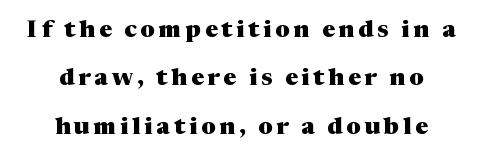
Loosely led — the rows are spread out. The sample has been set heavy, in full bold. Upright lettering throughout. The space beneath each line is pristine and unruled.
